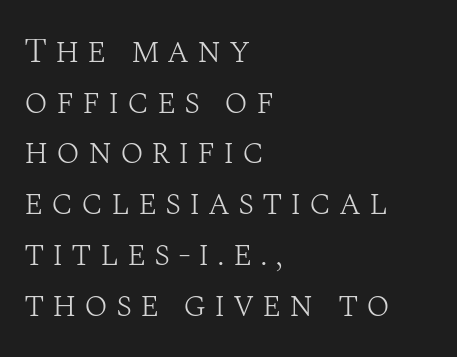
Looks like regular typesetting: each glyph gets only the width it needs. The font family rendered here belongs to the serif group. A typesetter would mark this as roman, not italic. The baseline area is clear. No extra ink here — the face is not bold. The rows are spaced the way most documents space them.
